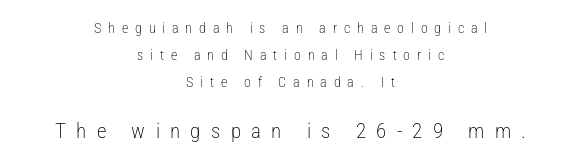
{"italic": "no", "bold": "no", "underline": "no", "align": "center", "line_spacing": "loose", "line_spacing_ratio": 1.93, "letter_spacing": "wide", "letter_spacing_em": 0.49, "larger_block": "second", "size_ratio": 1.5, "glyph_px": 21}
